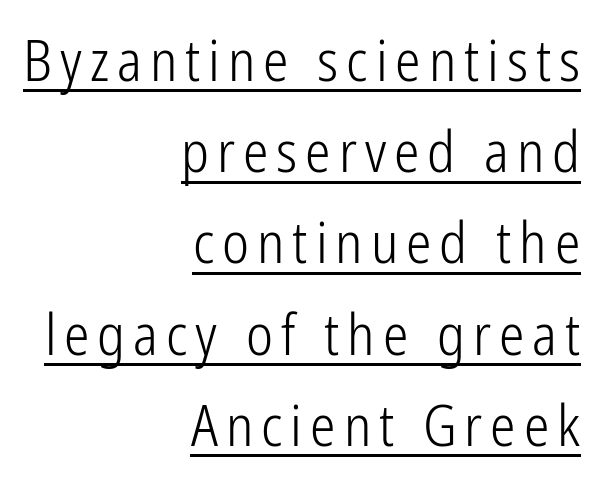
{"serif": "no", "italic": "no", "bold": "no", "weight": "light", "width": "condensed", "stroke_contrast": "low", "x_height": "medium", "monospaced": "no", "underline": "yes", "align": "right", "line_spacing": "normal", "line_spacing_ratio": 1.6, "glyph_px": 57}
